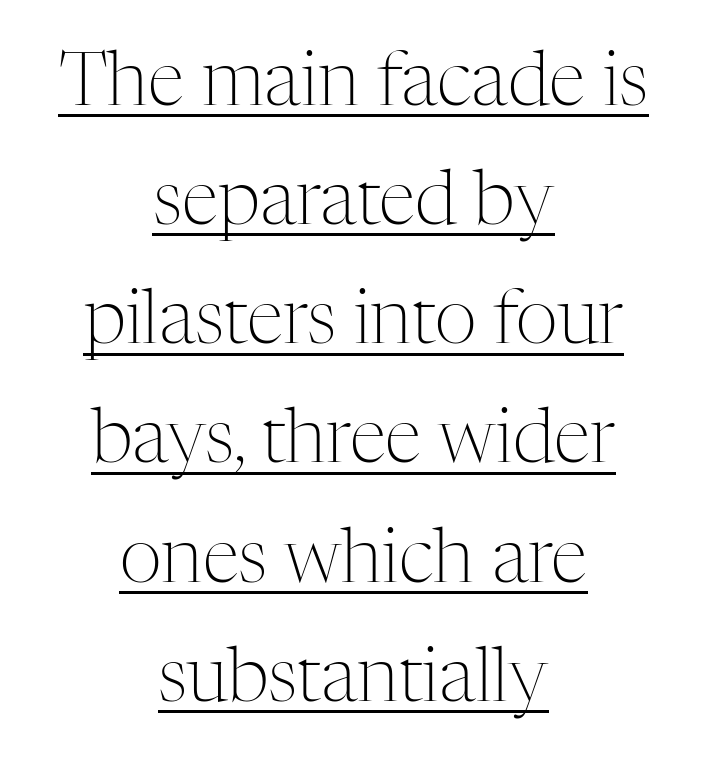
Q: Is the text bold? A: No.
Q: Is the text italic (slanted)? A: No, it is upright.
Q: Is the typeface a serif or a sans-serif typeface? A: Serif.
Q: Is the text underlined? A: Yes.
Q: How is the paragraph aligned? A: Centered.
Q: Is the spacing between letters normal or unusually wide? A: Normal.
Q: Is the spacing between lines tight, normal or loose? A: Normal.
Q: Width (condensed, normal, or wide)? A: Normal.
Q: Stroke contrast? A: Medium.
Q: x-height? A: Medium.
Q: Monospaced? A: No.
